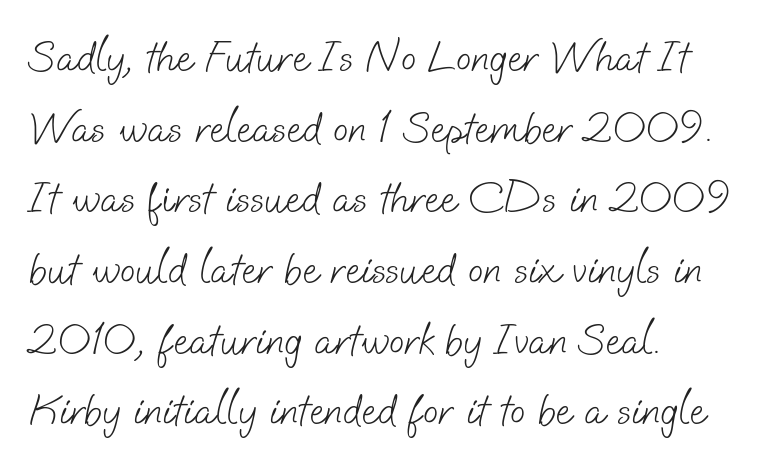
These lines are rendered in a variable-pitch font. Line starts are locked; line ends wander. No heavy texture on the line: the type isn't bold. Any mark beneath the type? The region is blank. Stroke terminals: plain, sans-serif.
